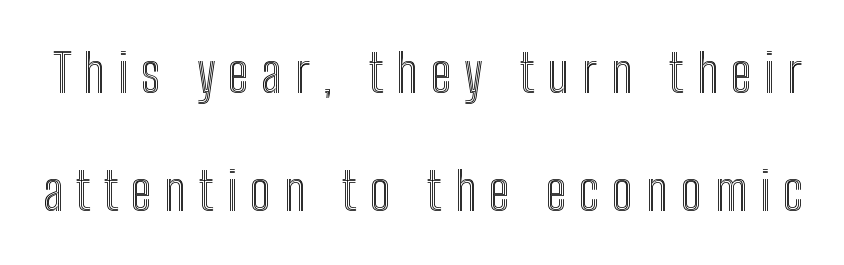
{"italic": "no", "width": "condensed", "x_height": "medium", "monospaced": "no", "underline": "no", "line_spacing": "loose", "line_spacing_ratio": 2.27, "letter_spacing": "wide", "letter_spacing_em": 0.25, "glyph_px": 52}
